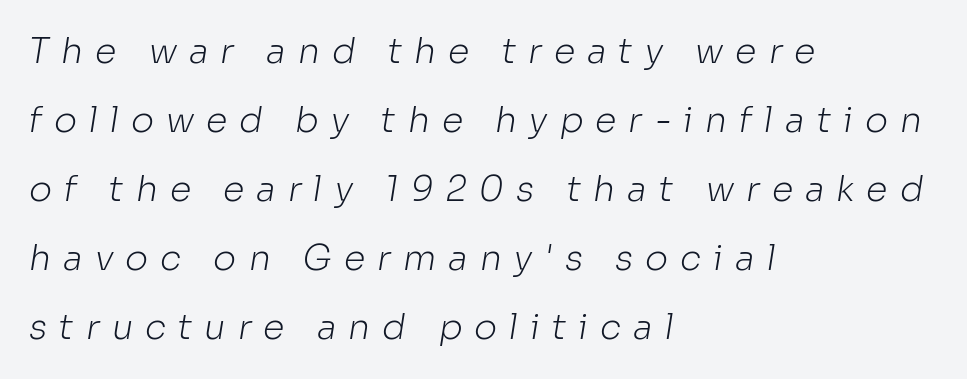
Do the characters align in a grid? No, the font is proportional. Layout note: lines flush left. Vertical spacing — loose. The letters are spread apart with noticeably loose tracking. Descenders are the only things crossing below the line.
